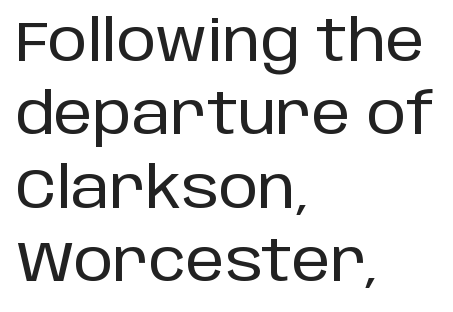
Q: Is the text italic (slanted)? A: No, it is upright.
Q: Is the typeface a serif or a sans-serif typeface? A: Sans-serif.
Q: Is the text underlined? A: No.
Q: How is the paragraph aligned? A: Left-aligned.
Q: Is the spacing between letters normal or unusually wide? A: Normal.
Q: Is the spacing between lines tight, normal or loose? A: Normal.
Q: Width (condensed, normal, or wide)? A: Normal.
Q: Stroke contrast? A: Low.
Q: x-height? A: Large.
Q: Monospaced? A: No.
